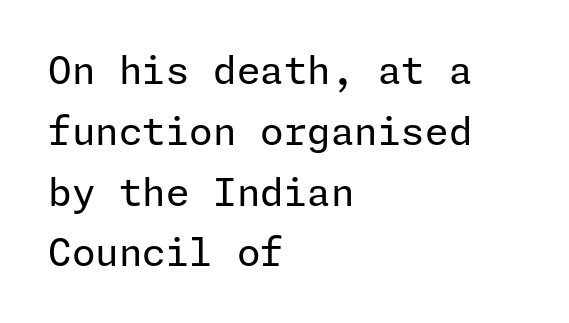
The glyphs are unaccompanied by any horizontal stroke below them. Is the type heavy? It reads as light-to-regular instead. The rag falls on the right side of this text block. Does the lettering tilt? It doesn't — this is upright.
